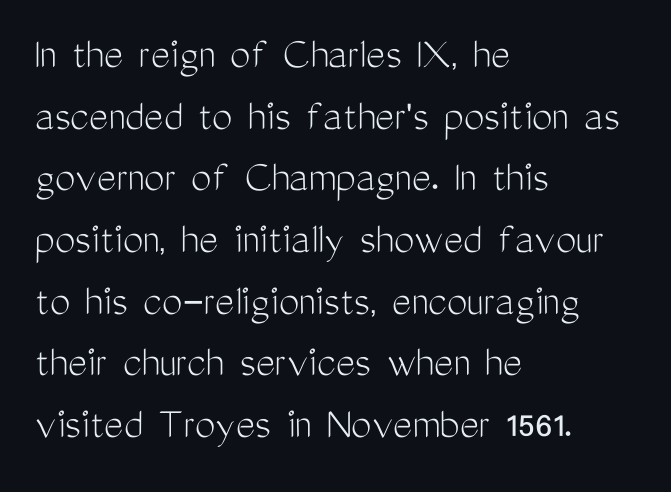
The image shows 46 px light, condensed sans-serif type, upright; set left-aligned, normal line spacing (1.34x), normal letter spacing, not underlined; medium stroke contrast and a medium x-height.
